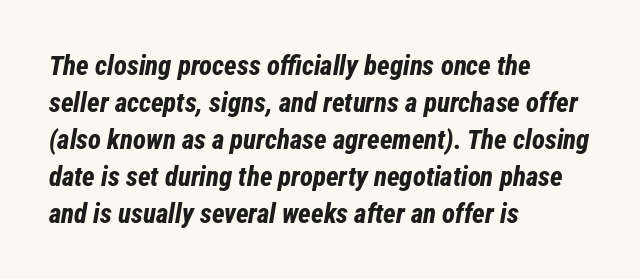
{"italic": "yes", "lean": "right", "slant_degrees": 12, "bold": "yes", "underline": "no", "align": "left", "line_spacing": "normal", "line_spacing_ratio": 1.37, "letter_spacing": "normal", "letter_spacing_em": 0.0, "glyph_px": 27}
